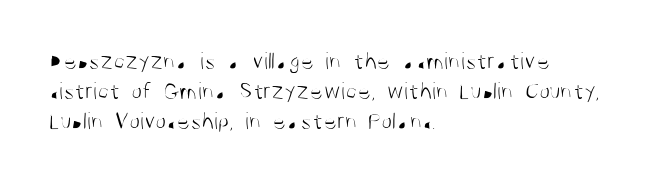
In terms of posture, this sample is upright. The rendering keeps characters at their native spacing. Caption: face not bold, strokes unweighted. The string is rendered with underlining switched off. Horizontal alignment here is leftward, the default for most running prose.
